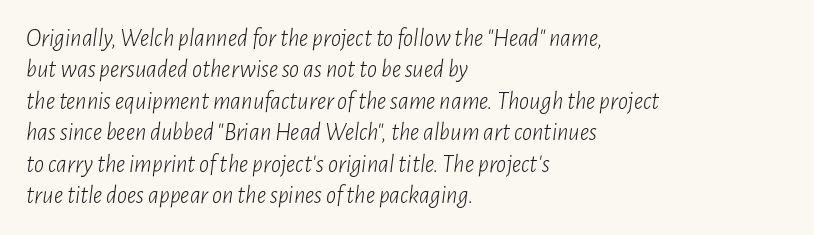
Each new line begins a customary step beneath the previous one. Every row of glyphs begins at an identical x-position on the left. The zone under the glyphs is completely vacant. Slant detected: the letters are inclined.
